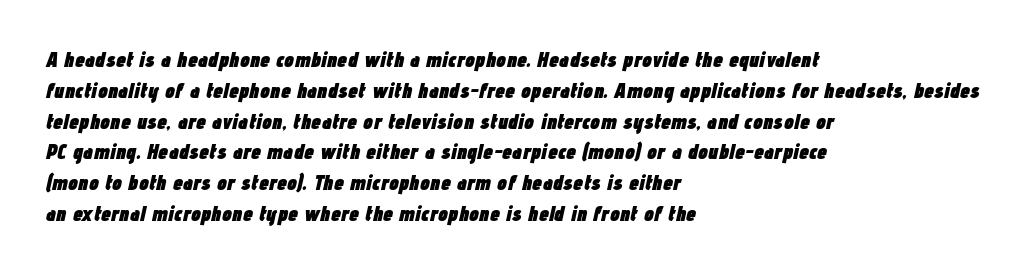
{"italic": "yes", "lean": "right", "slant_degrees": 12, "bold": "yes", "underline": "no", "align": "left", "line_spacing": "normal", "line_spacing_ratio": 1.4, "letter_spacing": "normal", "letter_spacing_em": 0.0, "glyph_px": 22}
